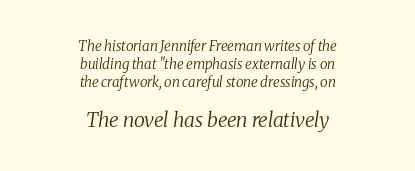
{"italic": "yes", "lean": "right", "slant_degrees": 8, "bold": "no", "underline": "no", "align": "center", "line_spacing": "normal", "line_spacing_ratio": 1.29, "letter_spacing": "normal", "letter_spacing_em": 0.0, "larger_block": "second", "size_ratio": 1.43, "glyph_px": 20}
